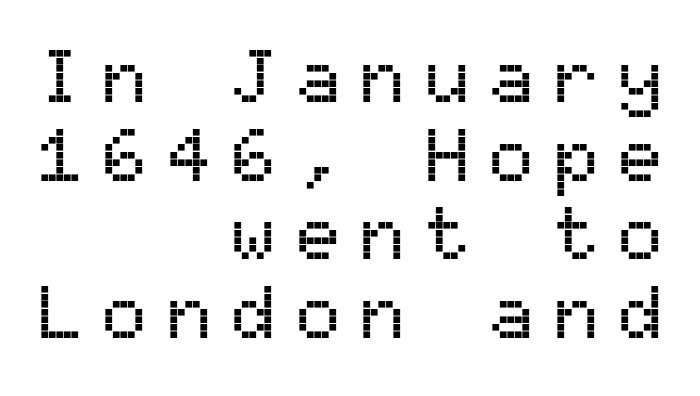
{"serif": "no", "italic": "no", "width": "normal", "stroke_contrast": "medium", "x_height": "medium", "monospaced": "yes", "underline": "no", "align": "right", "line_spacing": "tight", "line_spacing_ratio": 1.05, "letter_spacing": "wide", "letter_spacing_em": 0.26, "glyph_px": 75}
